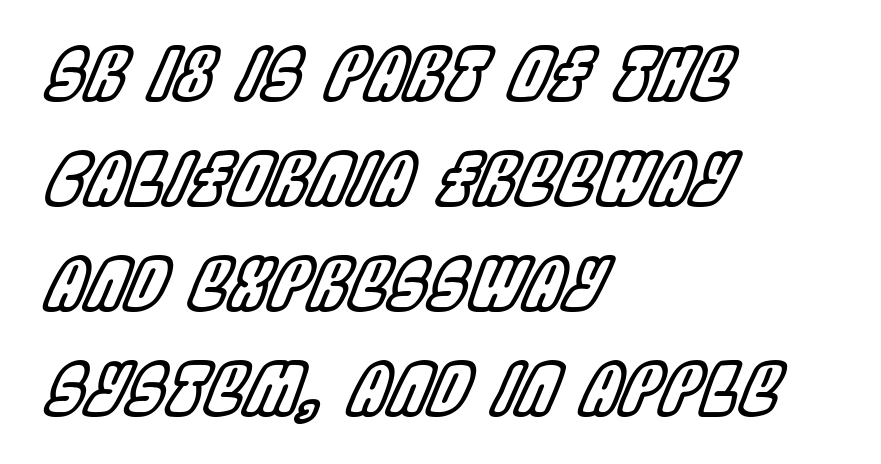
The leading is moderate, giving the passage an even texture. Casual observation: everything's shoved over to the left. Tall strokes in this sample are angled rather than plumb. Varying glyph widths throughout — classic text-font behaviour. Words float on clear page, feet unadorned.
